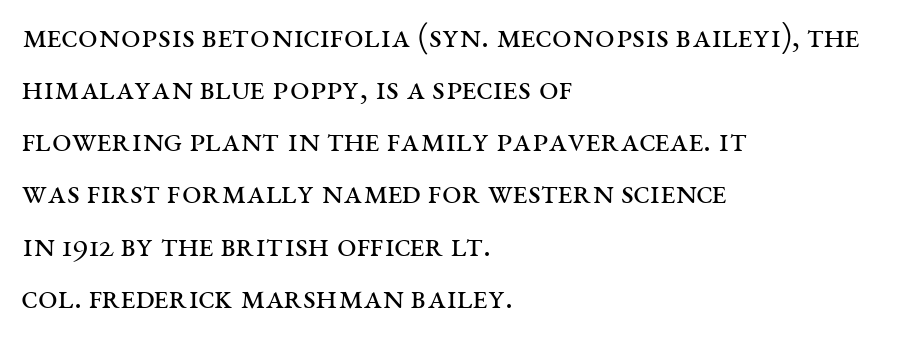
{"serif": "yes", "italic": "no", "bold": "no", "weight": "regular", "width": "wide", "stroke_contrast": "medium", "x_height": "large", "monospaced": "no", "underline": "no", "align": "left", "line_spacing": "normal", "line_spacing_ratio": 1.49, "letter_spacing": "normal", "letter_spacing_em": 0.0, "glyph_px": 35}
